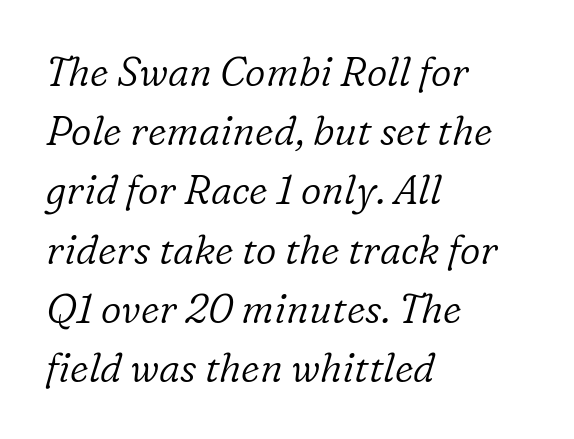
Q: Is the text bold? A: No.
Q: Is the text italic (slanted)? A: Yes, it leans right by about 16 degrees.
Q: Is the typeface a serif or a sans-serif typeface? A: Serif.
Q: Is the text underlined? A: No.
Q: How is the paragraph aligned? A: Left-aligned.
Q: Is the spacing between letters normal or unusually wide? A: Normal.
Q: Is the spacing between lines tight, normal or loose? A: Normal.
Q: Width (condensed, normal, or wide)? A: Normal.
Q: Stroke contrast? A: Low.
Q: x-height? A: Medium.
Q: Monospaced? A: No.
